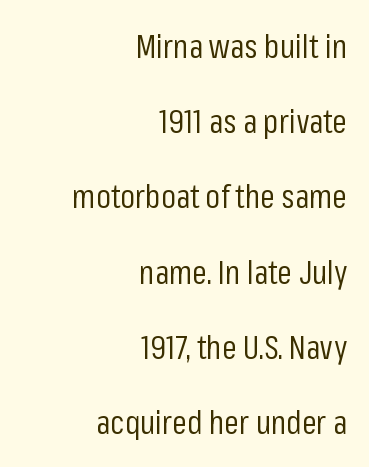
If you measured baseline to baseline, you'd find a long distance. The typesetter chose a ragged-left arrangement here. You could not count columns in this text — the font is proportionally spaced. There is no visible air inserted between adjacent glyphs. Weight: in the light-to-regular range. Stroke terminals: plain, sans-serif.
